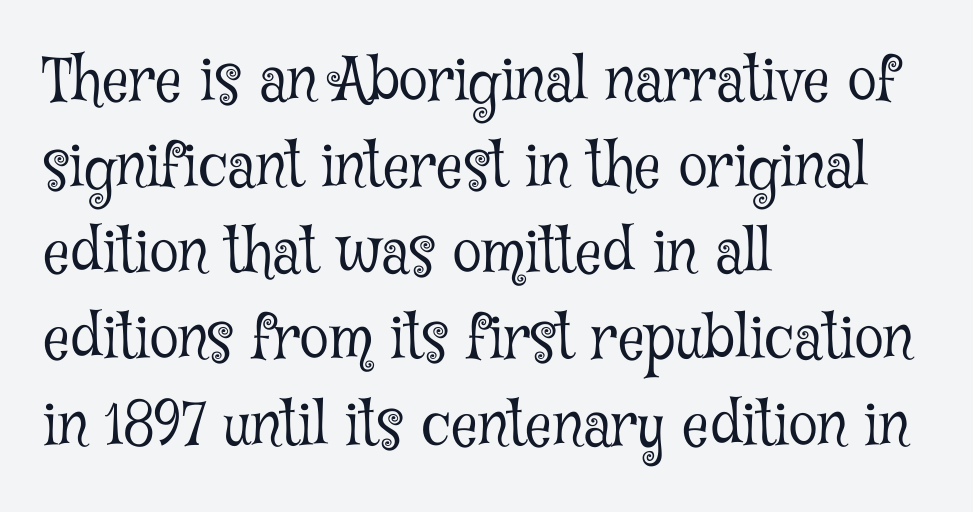
{"serif": "yes", "italic": "no", "bold": "no", "weight": "light", "width": "condensed", "stroke_contrast": "low", "x_height": "medium", "monospaced": "no", "underline": "no", "align": "left", "line_spacing": "normal", "line_spacing_ratio": 1.46, "letter_spacing": "normal", "letter_spacing_em": 0.0, "glyph_px": 59}
